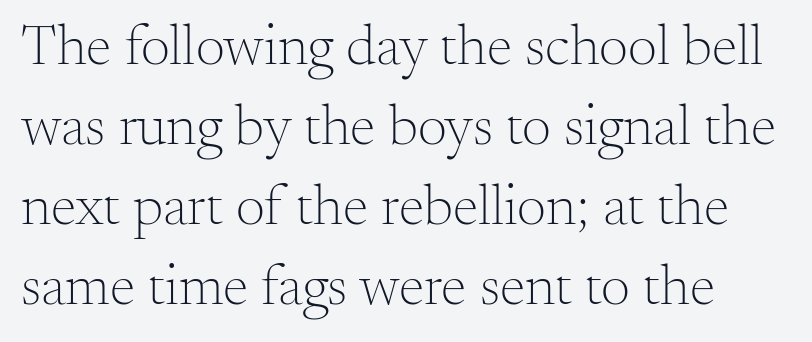
{"serif": "yes", "italic": "no", "bold": "no", "weight": "light", "width": "normal", "stroke_contrast": "medium", "x_height": "small", "monospaced": "no", "underline": "no", "line_spacing": "normal", "line_spacing_ratio": 1.38, "letter_spacing": "normal", "letter_spacing_em": 0.0, "glyph_px": 58}
